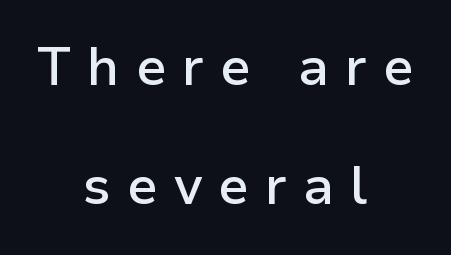
The passage shown is not underscored anywhere. The lines are quadded center. Line spacing here is loose. Note: no serifs on the glyphs.
